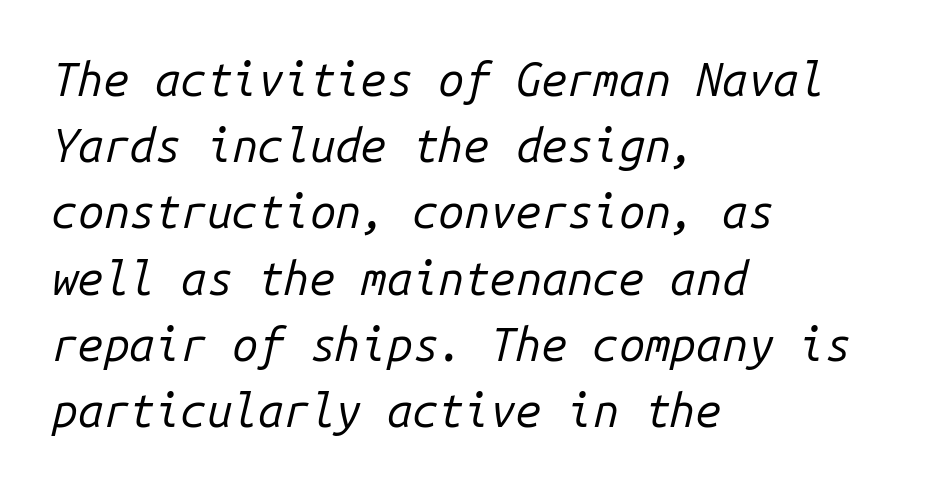
The image shows 46 px regular-weight type, italic (leaning right), monospaced; set left-aligned, normal line spacing (1.44x), normal letter spacing, not underlined; low stroke contrast and a medium x-height.
